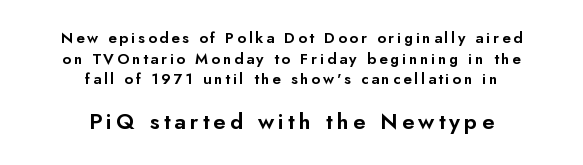
{"italic": "no", "underline": "no", "align": "center", "line_spacing": "normal", "line_spacing_ratio": 1.37, "larger_block": "second", "size_ratio": 1.47, "glyph_px": 22}
